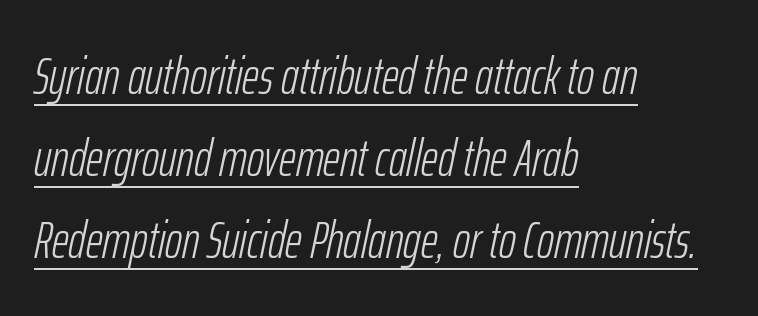
Is there much room between lines? A standard amount, neither cramped nor airy. The passage shown is typed in a proportional face where columns would drift. The tracking reads as untouched default to a designer's eye. A quiet, ordinary-to-light weight characterises the typeface. This is underlined copy, the kind a proofreader might mark for attention.
